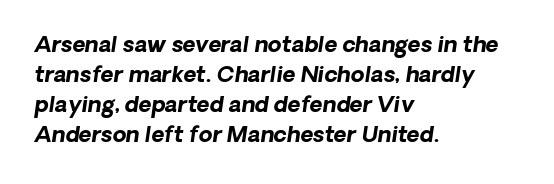
The typography opts for an oblique posture over an upright one. Typesetter's note: full bold, strokes at maximum text heaviness. Horizontally, the lines are justified to the leading edge only. The passage shown is not underscored anywhere. Normally led — the rows are evenly, conventionally spaced. The passage shown has conventional tracking throughout.
